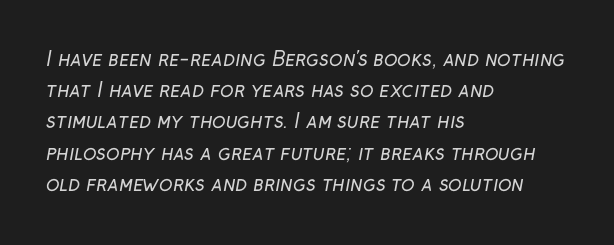
The image shows 20 px text type; set left-aligned, normal line spacing (1.56x), normal letter spacing, not underlined.
